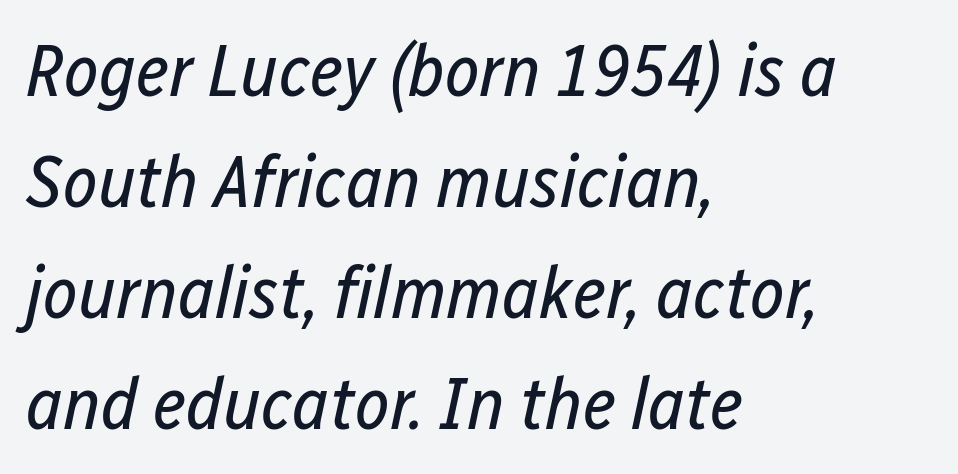
The image shows 74 px regular-weight, condensed type, italic (leaning right); set left-aligned, normal line spacing (1.5x), normal letter spacing, not underlined; low stroke contrast and a medium x-height.
